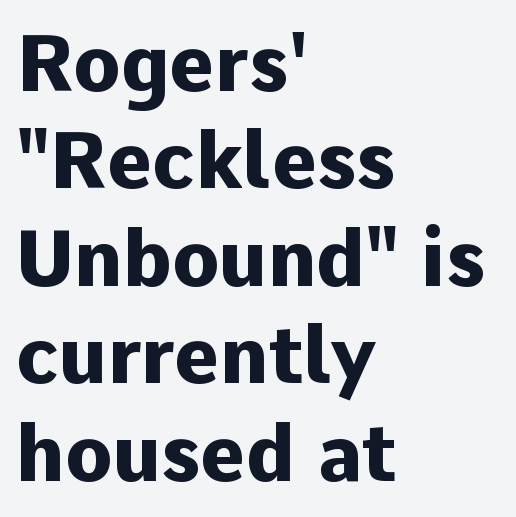
Q: Is the text bold? A: Yes.
Q: Is the text italic (slanted)? A: No, it is upright.
Q: Is the typeface a serif or a sans-serif typeface? A: Sans-serif.
Q: Is the text underlined? A: No.
Q: How is the paragraph aligned? A: Left-aligned.
Q: Is the spacing between letters normal or unusually wide? A: Normal.
Q: Is the spacing between lines tight, normal or loose? A: Normal.
Q: Width (condensed, normal, or wide)? A: Normal.
Q: Stroke contrast? A: Low.
Q: x-height? A: Medium.
Q: Monospaced? A: No.
